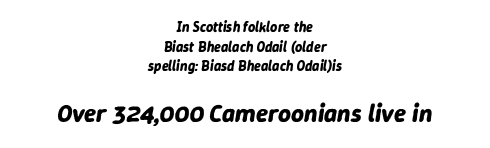
The compositor balanced each line on the midline. Observe the ordinary spacing: letters are neighbours, not strangers. Reading top to bottom, the characters get bigger at the block break. This is oblique type, the kind used for emphasis or titles. Only glyphs here, with clear space below each row. Look at the stroke-to-counter ratio: heavy, a bold.
